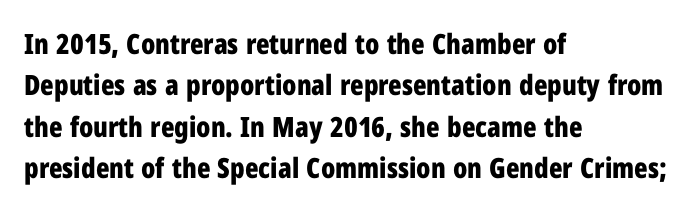
Q: Is the text bold? A: Yes.
Q: Is the text italic (slanted)? A: No, it is upright.
Q: Is the typeface a serif or a sans-serif typeface? A: Sans-serif.
Q: Is the text underlined? A: No.
Q: How is the paragraph aligned? A: Left-aligned.
Q: Is the spacing between letters normal or unusually wide? A: Normal.
Q: Is the spacing between lines tight, normal or loose? A: Normal.
Q: Width (condensed, normal, or wide)? A: Condensed.
Q: Stroke contrast? A: Low.
Q: x-height? A: Medium.
Q: Monospaced? A: No.
